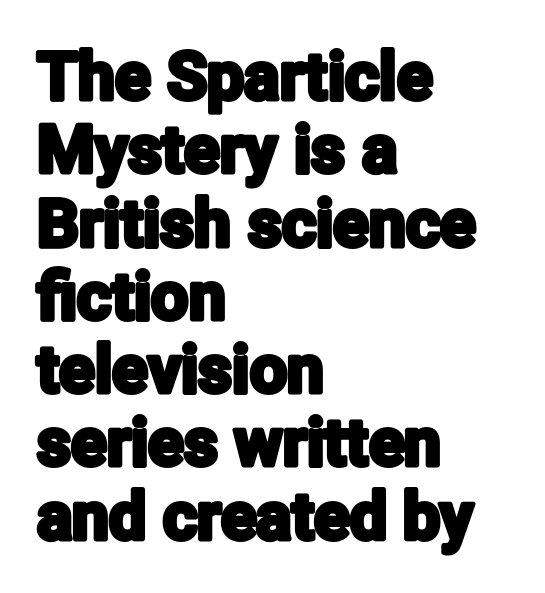
{"serif": "no", "italic": "no", "width": "condensed", "stroke_contrast": "low", "x_height": "medium", "monospaced": "no", "underline": "no", "align": "left", "line_spacing": "tight", "line_spacing_ratio": 1.11, "letter_spacing": "normal", "letter_spacing_em": 0.0, "glyph_px": 66}
